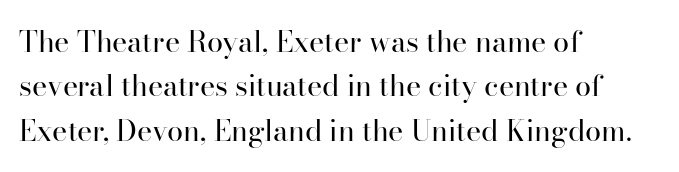
Q: Is the text bold? A: No.
Q: Is the text italic (slanted)? A: No, it is upright.
Q: Is the typeface a serif or a sans-serif typeface? A: Serif.
Q: Is the text underlined? A: No.
Q: How is the paragraph aligned? A: Left-aligned.
Q: Is the spacing between letters normal or unusually wide? A: Normal.
Q: Is the spacing between lines tight, normal or loose? A: Normal.
Q: Width (condensed, normal, or wide)? A: Normal.
Q: Stroke contrast? A: High.
Q: x-height? A: Small.
Q: Monospaced? A: No.
